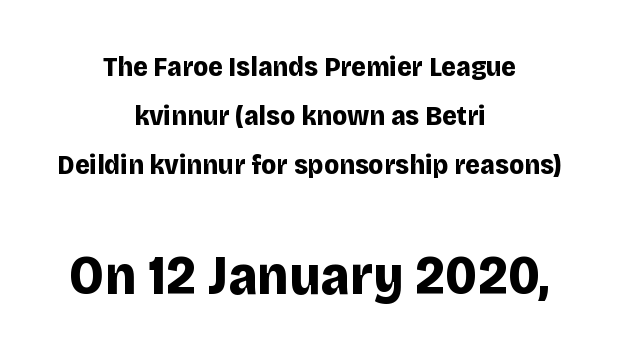
{"serif": "no", "italic": "no", "bold": "yes", "weight": "bold", "width": "normal", "stroke_contrast": "low", "x_height": "large", "monospaced": "no", "underline": "no", "align": "center", "line_spacing_ratio": 1.75, "letter_spacing": "normal", "letter_spacing_em": 0.0, "larger_block": "second", "size_ratio": 2.0, "glyph_px": 56}
